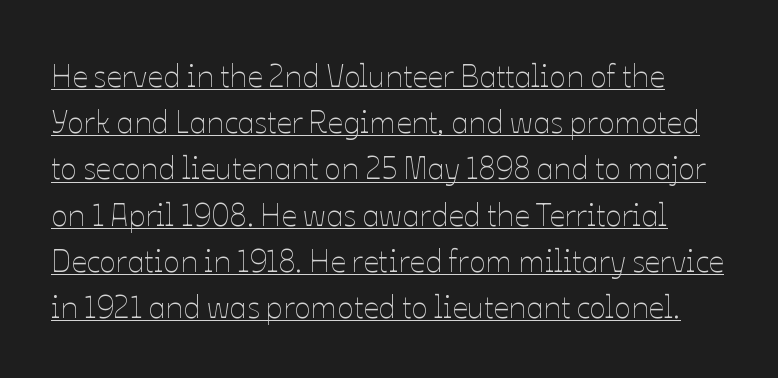
The image shows 31 px thin type, upright; set normal line spacing (1.49x), normal letter spacing, underlined; low stroke contrast and a medium x-height.
